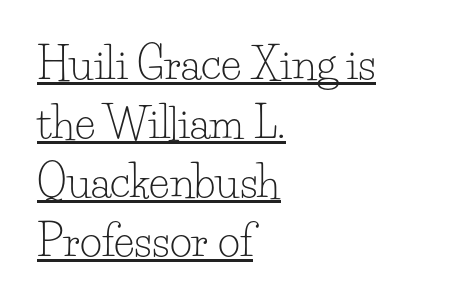
{"serif": "yes", "italic": "no", "bold": "no", "weight": "light", "width": "normal", "stroke_contrast": "low", "x_height": "small", "monospaced": "no", "underline": "yes", "align": "left", "line_spacing": "normal", "line_spacing_ratio": 1.37, "letter_spacing": "normal", "letter_spacing_em": 0.0, "glyph_px": 43}
